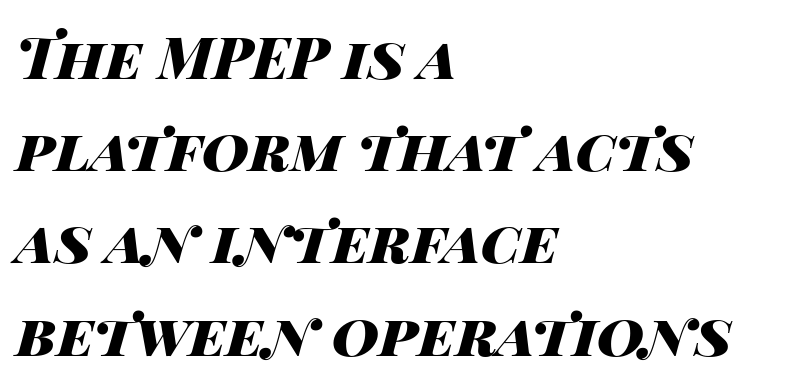
Q: Is the text bold? A: Yes.
Q: Is the text italic (slanted)? A: Yes, it leans right by about 14 degrees.
Q: Is the text underlined? A: No.
Q: How is the paragraph aligned? A: Left-aligned.
Q: Is the spacing between letters normal or unusually wide? A: Normal.
Q: Is the spacing between lines tight, normal or loose? A: Normal.
Q: Width (condensed, normal, or wide)? A: Wide.
Q: Stroke contrast? A: High.
Q: x-height? A: Large.
Q: Monospaced? A: No.
